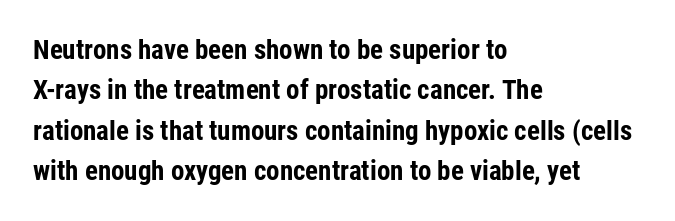
Q: Is the text bold? A: Yes.
Q: Is the text italic (slanted)? A: No, it is upright.
Q: Is the text underlined? A: No.
Q: How is the paragraph aligned? A: Left-aligned.
Q: Is the spacing between letters normal or unusually wide? A: Normal.
Q: Is the spacing between lines tight, normal or loose? A: Normal.
